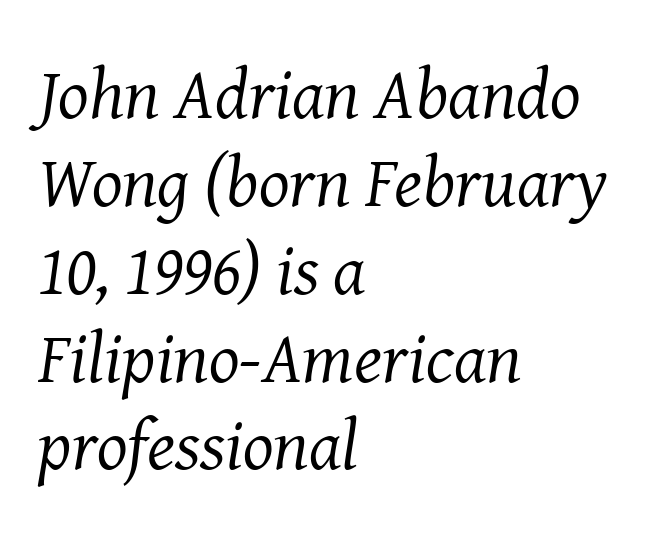
{"serif": "yes", "italic": "yes", "lean": "right", "slant_degrees": 8, "bold": "no", "weight": "regular", "width": "normal", "stroke_contrast": "medium", "x_height": "medium", "monospaced": "no", "underline": "no", "align": "left", "line_spacing_ratio": 1.22, "letter_spacing": "normal", "letter_spacing_em": 0.0, "glyph_px": 72}
